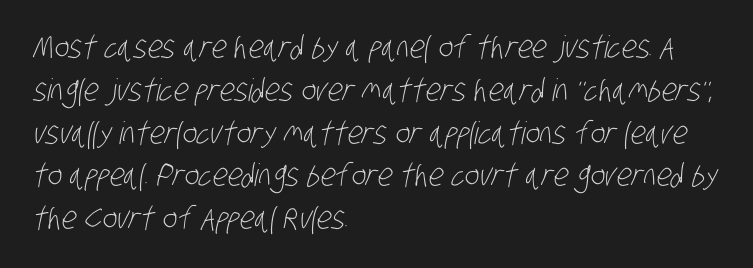
{"serif": "no", "bold": "no", "weight": "light", "width": "condensed", "stroke_contrast": "low", "x_height": "large", "monospaced": "no", "underline": "no", "align": "left", "line_spacing": "normal", "line_spacing_ratio": 1.38, "letter_spacing": "normal", "letter_spacing_em": 0.0, "glyph_px": 31}
